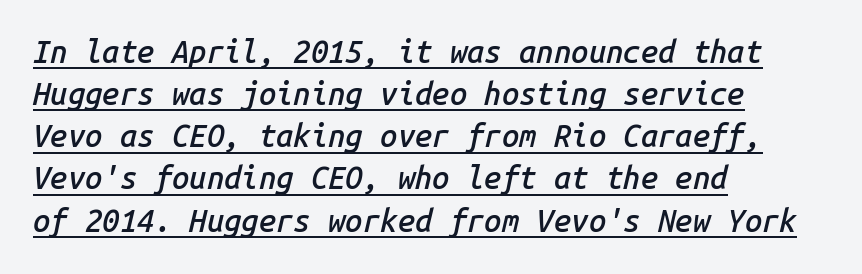
{"italic": "yes", "lean": "right", "slant_degrees": 14, "bold": "semi", "weight": "semibold", "width": "normal", "stroke_contrast": "low", "x_height": "medium", "monospaced": "yes", "underline": "yes", "align": "left", "line_spacing": "normal", "line_spacing_ratio": 1.36, "letter_spacing": "normal", "letter_spacing_em": 0.0, "glyph_px": 31}
